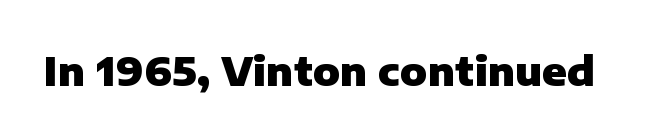
Q: Is the text bold? A: Yes.
Q: Is the text italic (slanted)? A: No, it is upright.
Q: Is the typeface a serif or a sans-serif typeface? A: Sans-serif.
Q: Is the text underlined? A: No.
Q: Is the spacing between letters normal or unusually wide? A: Normal.
Q: Width (condensed, normal, or wide)? A: Normal.
Q: Stroke contrast? A: Low.
Q: x-height? A: Medium.
Q: Monospaced? A: No.
